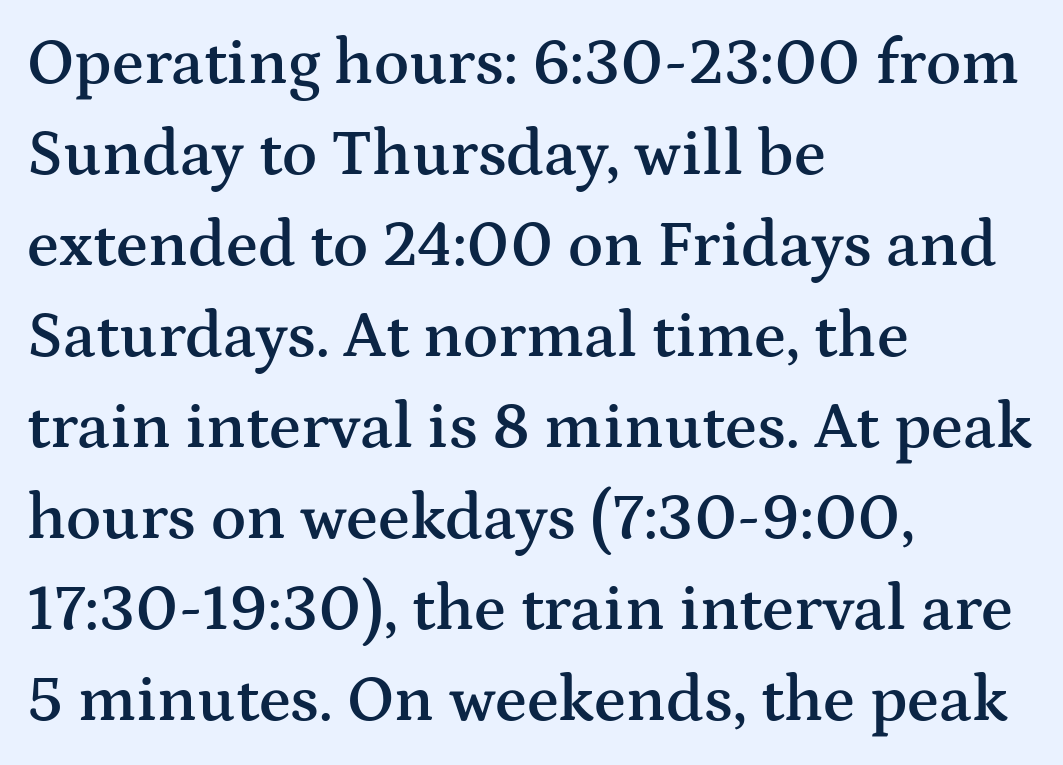
The passage shown is not underscored anywhere. A typesetter would call this proportional, since set widths differ per character. Slightly chunky letters — semibold, I'd say, not full bold. The gaps between neighbouring characters are ordinary and unremarkable. Line beginnings align vertically; line endings do not. If you drew a line through each stem, it would be perfectly vertical.
